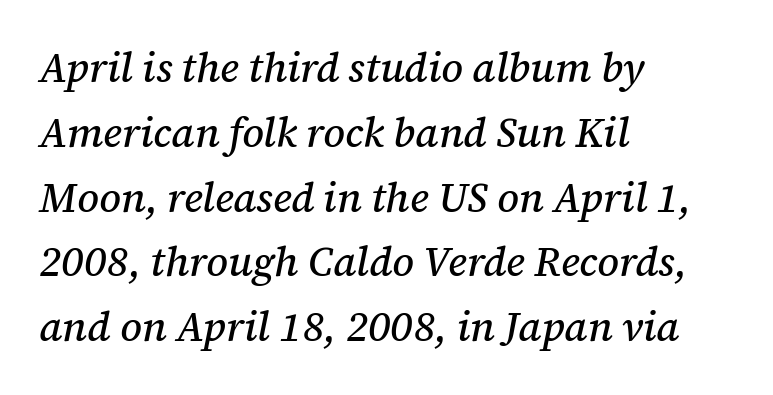
Do the characters align in a grid? No, the font is proportional. Characters follow at the spacing the type designer built in. The face used here is seriffed, in the tradition of book romans. Is the type slanted? Yes — the strokes lean at a clear angle. Descenders hang freely into open space. Rows of type keep a routine distance in the vertical direction.
